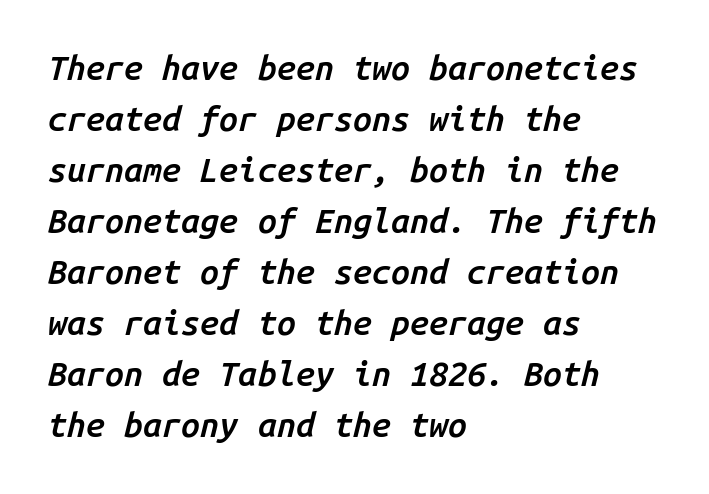
{"italic": "yes", "lean": "right", "slant_degrees": 14, "bold": "semi", "weight": "semibold", "width": "normal", "stroke_contrast": "low", "x_height": "medium", "monospaced": "yes", "underline": "no", "align": "left", "line_spacing": "normal", "line_spacing_ratio": 1.5, "letter_spacing": "normal", "letter_spacing_em": 0.0, "glyph_px": 34}
